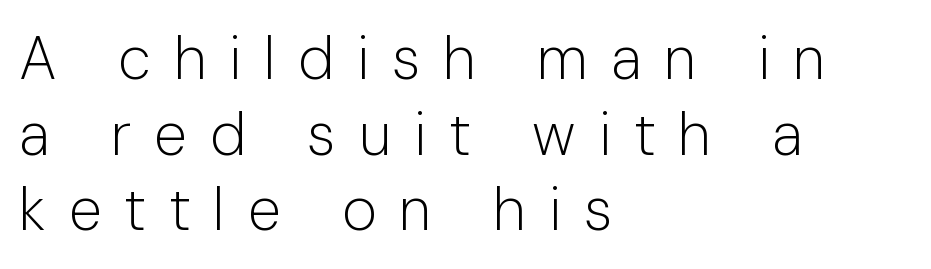
Underline: absent. This sample has the flowing, uneven cadence of proportional lettering. Spacing between characters has been opened up far beyond the box default. Unbolded letterforms with no extra heft.
